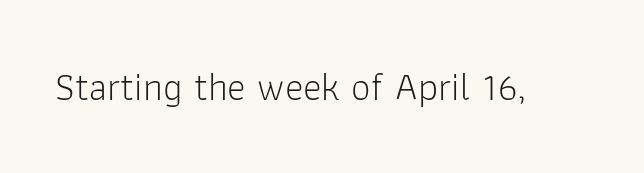
The letters advance in unequal steps, a hallmark of proportional type. Type style note: lacks serifs. Compared with typical body copy, the letter spacing here is the same. Heft: none added — not bold. Notice how the stems are strictly vertical — no italics here. Beneath every word, the page is bare.
